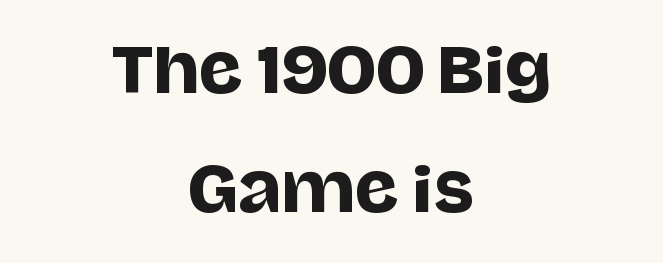
Q: Is the text italic (slanted)? A: No, it is upright.
Q: Is the typeface a serif or a sans-serif typeface? A: Sans-serif.
Q: Is the text underlined? A: No.
Q: How is the paragraph aligned? A: Centered.
Q: Is the spacing between letters normal or unusually wide? A: Normal.
Q: Is the spacing between lines tight, normal or loose? A: Loose.
Q: Width (condensed, normal, or wide)? A: Normal.
Q: Stroke contrast? A: Low.
Q: x-height? A: Large.
Q: Monospaced? A: No.
